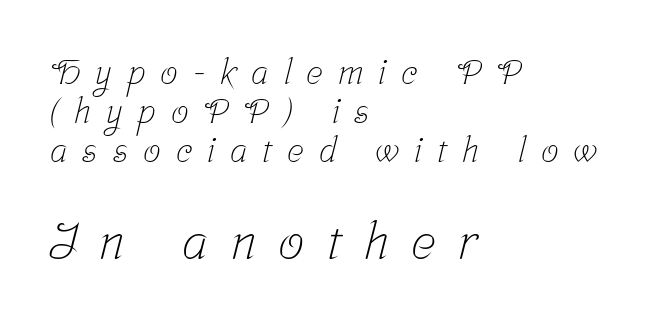
{"serif": "yes", "bold": "no", "weight": "light", "width": "condensed", "stroke_contrast": "low", "x_height": "medium", "monospaced": "no", "underline": "no", "align": "left", "line_spacing": "tight", "line_spacing_ratio": 1.12, "letter_spacing": "wide", "letter_spacing_em": 0.43, "larger_block": "second", "size_ratio": 1.49, "glyph_px": 52}
